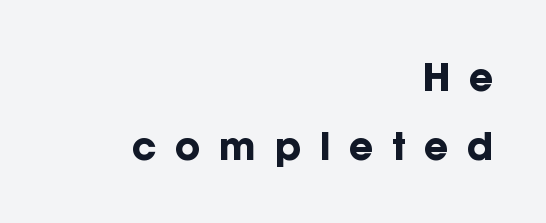
The type is letterspaced generously, with wide tracking. The type family on display is of the sans-serif kind. Notice how the passage keeps a crisp vertical edge on the right only. Each row of text sits above clean, open space. Do the characters align in a grid? No, the font is proportional.
